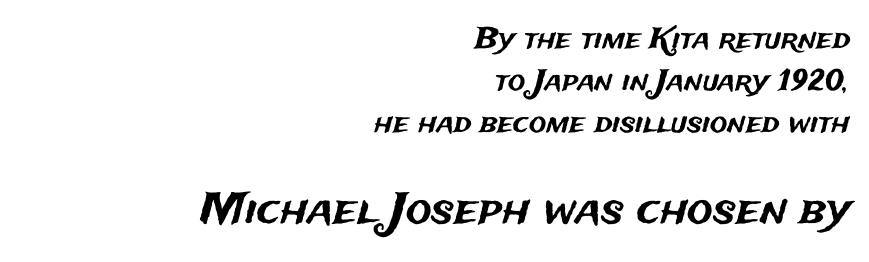
{"serif": "no", "width": "normal", "stroke_contrast": "medium", "x_height": "medium", "monospaced": "no", "underline": "no", "align": "right", "line_spacing": "normal", "line_spacing_ratio": 1.45, "letter_spacing": "normal", "letter_spacing_em": 0.0, "larger_block": "second", "size_ratio": 1.48, "glyph_px": 43}
